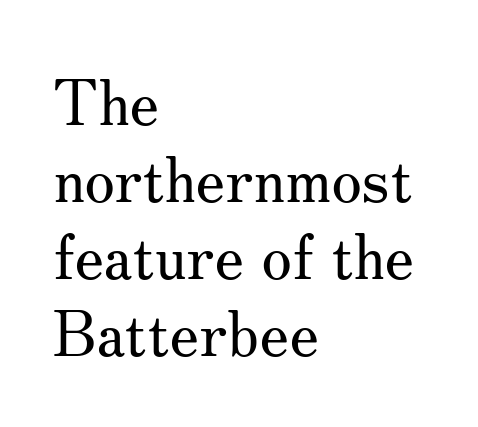
The image shows 62 px regular-weight serif type, upright; set left-aligned, line spacing 1.24x, normal letter spacing, not underlined; medium stroke contrast and a small x-height.
